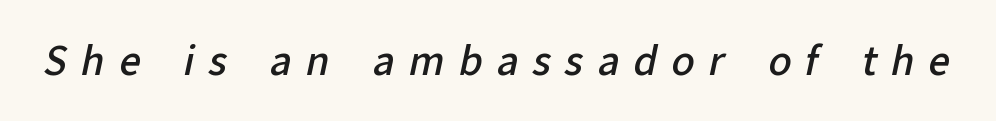
{"serif": "no", "bold": "semi", "weight": "semibold", "width": "normal", "stroke_contrast": "low", "x_height": "medium", "monospaced": "no", "underline": "no", "letter_spacing": "wide", "letter_spacing_em": 0.37, "glyph_px": 38}
